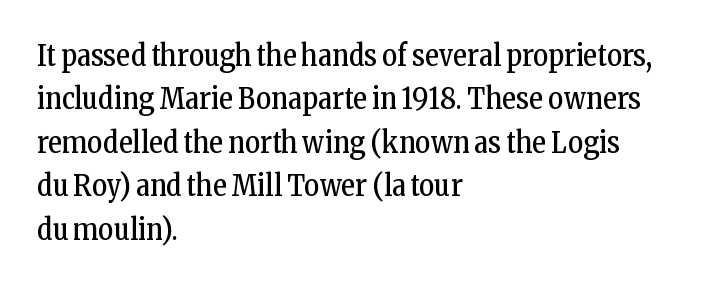
{"serif": "yes", "italic": "no", "bold": "no", "weight": "regular", "width": "condensed", "stroke_contrast": "low", "x_height": "medium", "monospaced": "no", "underline": "no", "align": "left", "line_spacing": "normal", "line_spacing_ratio": 1.5, "letter_spacing": "normal", "letter_spacing_em": 0.0, "glyph_px": 29}
